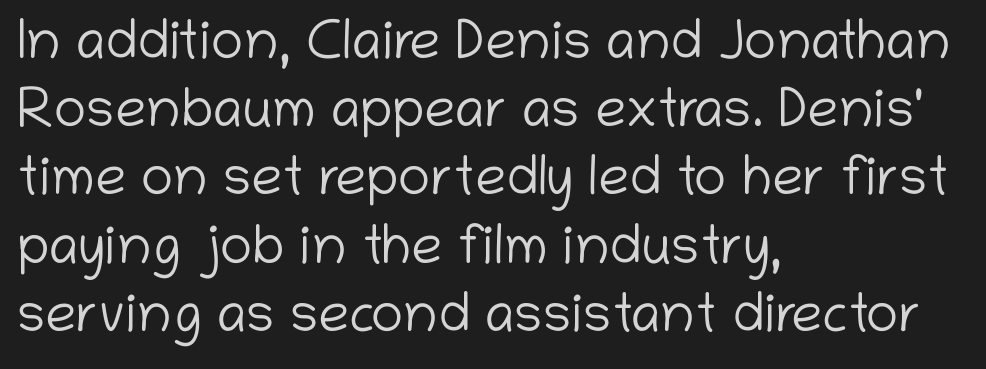
{"serif": "no", "italic": "no", "bold": "no", "weight": "light", "width": "normal", "stroke_contrast": "low", "x_height": "medium", "monospaced": "no", "underline": "no", "align": "left", "line_spacing_ratio": 1.24, "letter_spacing": "normal", "letter_spacing_em": 0.0, "glyph_px": 55}
